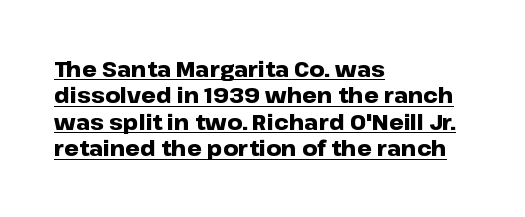
The image shows 21 px bold type, upright; set left-aligned, normal line spacing (1.26x), normal letter spacing, underlined.
